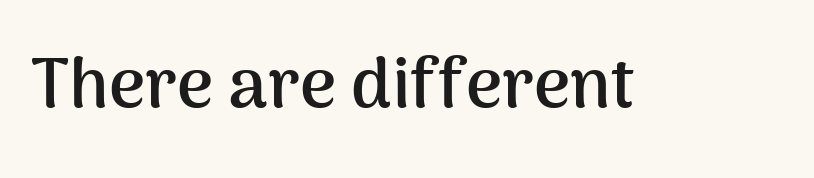
To sum up the face: it is a sans, with no serifs. Underlining? Definitely not there. The rendering keeps characters at their native spacing. Designer's note — italics off, roman on. Character widths vary here, with narrow letters taking less room than wide ones.
